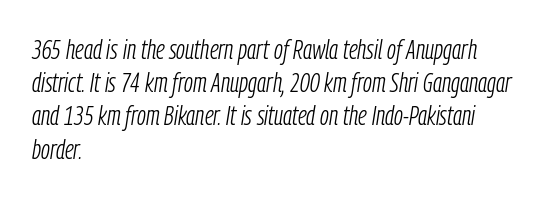
{"italic": "yes", "lean": "right", "slant_degrees": 9, "bold": "no", "underline": "no", "align": "left", "line_spacing_ratio": 1.23, "letter_spacing": "normal", "letter_spacing_em": 0.0, "glyph_px": 27}
